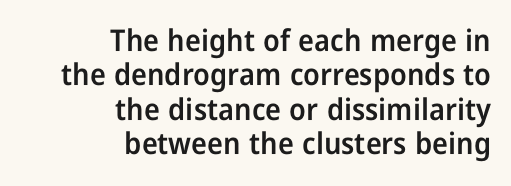
Teacher's note: observe the even right margin — that is flush-right alignment. Do the characters align in a grid? No, the font is proportional. The characters look somewhat weighty, a semibold short of true bold. Honestly, there is no underline to notice here at all.
